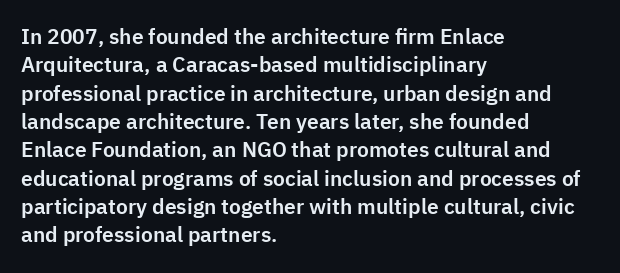
The image shows 21 px text type, upright; set left-aligned, normal line spacing (1.35x), normal letter spacing, not underlined.
